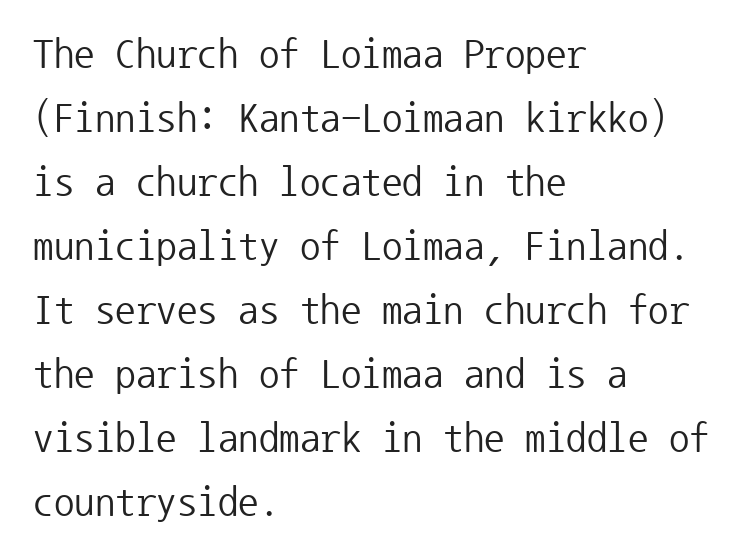
Q: Is the text bold? A: No.
Q: Is the text italic (slanted)? A: No, it is upright.
Q: Is the typeface a serif or a sans-serif typeface? A: Sans-serif.
Q: Is the text underlined? A: No.
Q: How is the paragraph aligned? A: Left-aligned.
Q: Is the spacing between letters normal or unusually wide? A: Normal.
Q: Is the spacing between lines tight, normal or loose? A: Normal.
Q: Width (condensed, normal, or wide)? A: Normal.
Q: Stroke contrast? A: Low.
Q: x-height? A: Medium.
Q: Monospaced? A: Yes.
